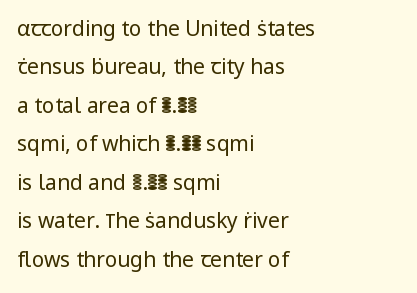
Every character sits straight up, as roman type does. Heaviness? Minimal to ordinary, like unemphasized prose. Default kerning and tracking; the words read as compact shapes. Compared with a centered layout, this one pins lines to the left instead. Letters rest on an invisible, unmarked baseline.
